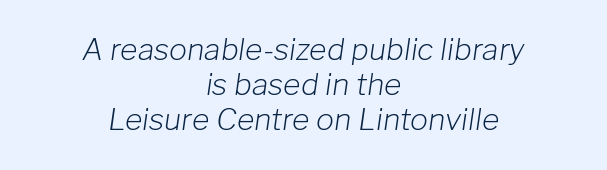
The lettering tilts uniformly, giving the passage an italic look. Proportional: the letters do not fall into vertical columns. Lines of text with bare space underneath. The strokes are not fattened; the text isn't bold.
